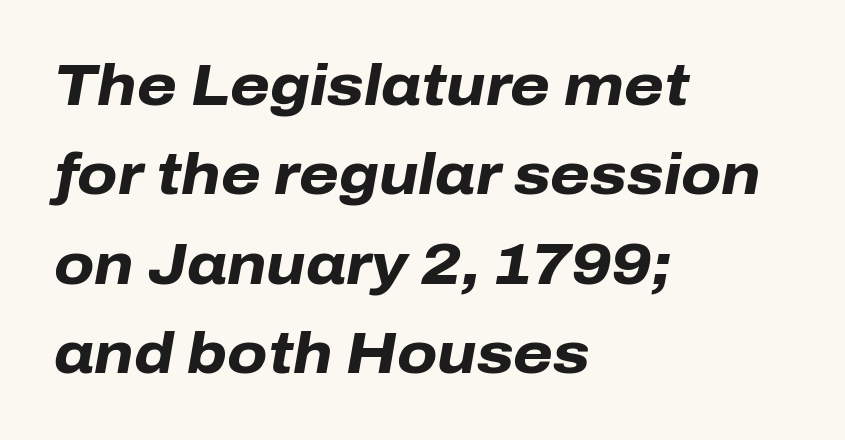
The image shows 57 px heavy type, italic (leaning right); set left-aligned, normal line spacing (1.57x), normal letter spacing, not underlined; low stroke contrast and a medium x-height.
